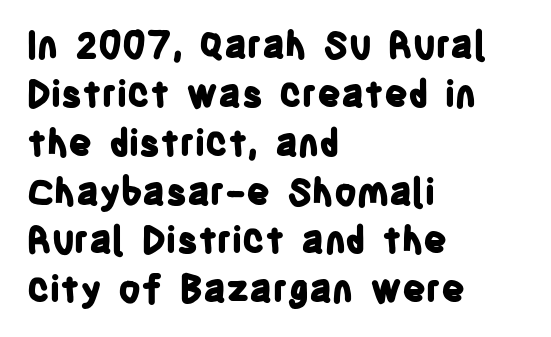
The letters sit at their default tracking, neither squeezed nor spread. Underlining? Definitely not there. These lines are composed in type without serifs. These lines are rendered in a variable-pitch font. Typographic density is high because the face is bold. Reading down the column, the eye jumps a familiar distance to each next line.
